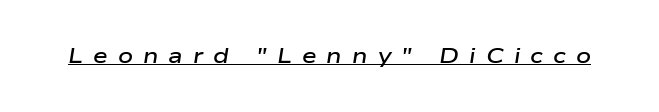
Q: Is the text bold? A: Semi-bold.
Q: Is the text italic (slanted)? A: Yes, it leans right by about 9 degrees.
Q: Is the text underlined? A: Yes.
Q: Is the spacing between letters normal or unusually wide? A: Unusually wide.
